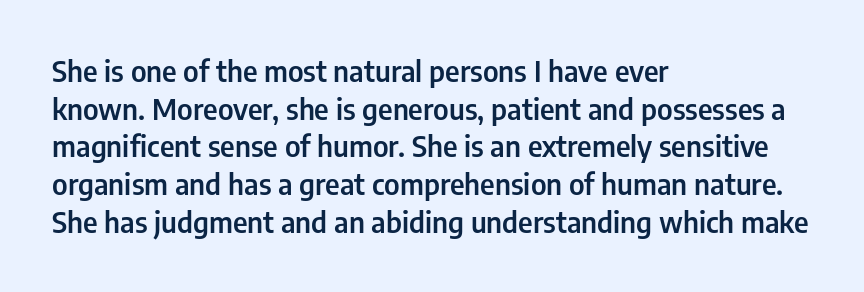
The image shows 29 px semibold, condensed sans-serif type, upright; set left-aligned, normal line spacing (1.3x), normal letter spacing, not underlined; low stroke contrast and a medium x-height.
